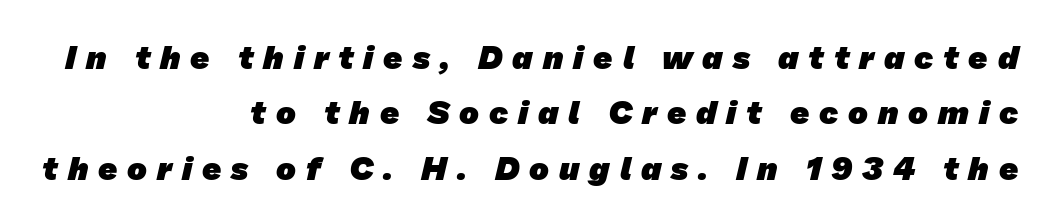
A typesetter would call this proportional, since set widths differ per character. The text block is weighted toward the right margin, trailing off unevenly leftward. Look at the stroke-to-counter ratio: heavy, a bold. This block has exactly the height ordinary leading produces. Substantial extra tracking has been applied to these lines.
